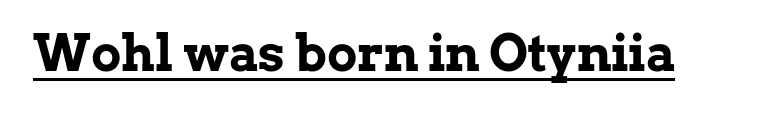
Ordinary non-slanted type is in use. Do the characters align in a grid? No, the font is proportional. I'd call this a serif setting — the letters wear small feet. Is the letter spacing exaggerated? No — it looks like the ordinary default. The passage shown is underscored from start to finish. Typesetter's note: full bold, strokes at maximum text heaviness.
